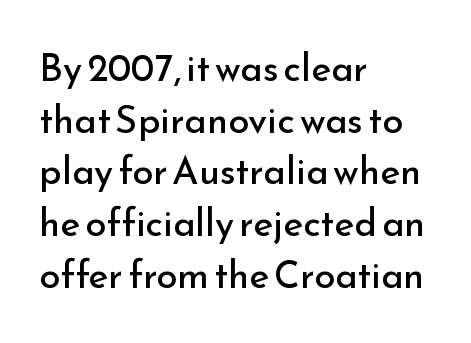
The image shows 38 px regular-weight sans-serif type, upright; set left-aligned, normal line spacing (1.36x), normal letter spacing, not underlined; low stroke contrast and a small x-height.
